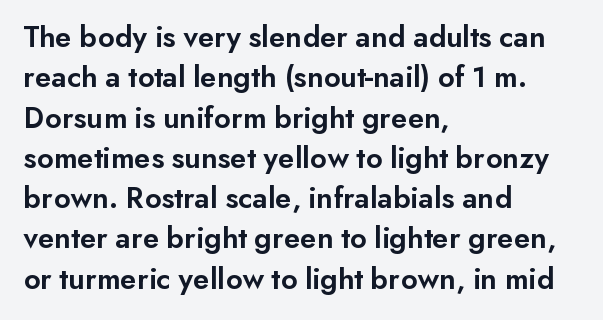
Q: Is the text bold? A: Semi-bold.
Q: Is the text italic (slanted)? A: No, it is upright.
Q: Is the typeface a serif or a sans-serif typeface? A: Sans-serif.
Q: Is the text underlined? A: No.
Q: How is the paragraph aligned? A: Left-aligned.
Q: Is the spacing between letters normal or unusually wide? A: Normal.
Q: Is the spacing between lines tight, normal or loose? A: Normal.
Q: Width (condensed, normal, or wide)? A: Normal.
Q: Stroke contrast? A: Low.
Q: x-height? A: Small.
Q: Monospaced? A: No.
